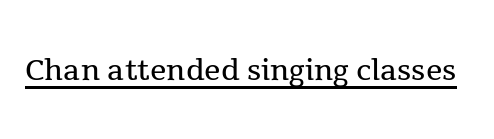
The image shows 41 px regular-weight serif type, upright; set normal letter spacing, underlined; a medium x-height.
